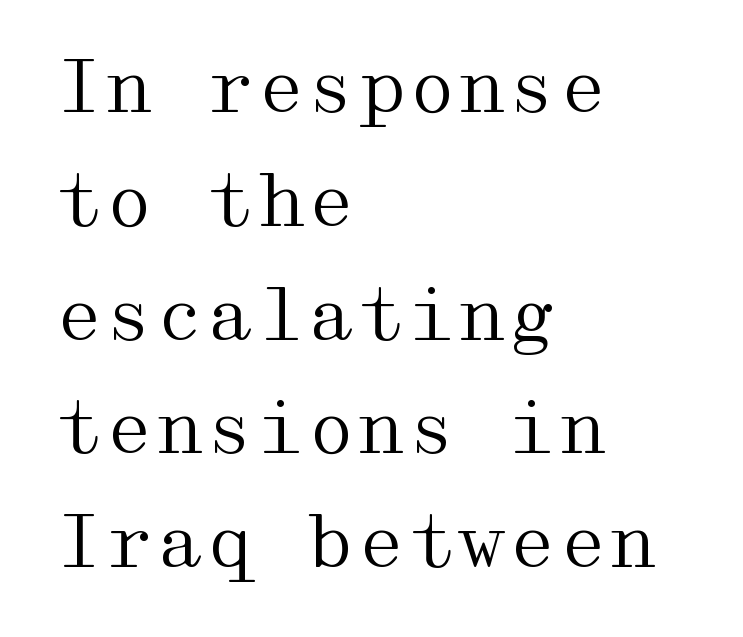
The image shows 72 px regular-weight, wide serif type, upright; set left-aligned, normal line spacing (1.58x), normal letter spacing, not underlined; medium stroke contrast and a medium x-height.
